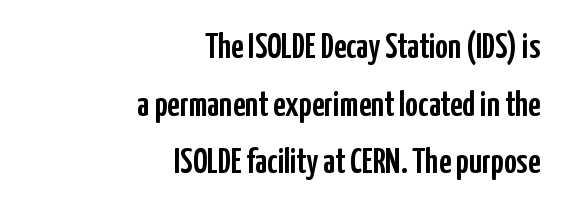
Q: Is the text italic (slanted)? A: No, it is upright.
Q: Is the typeface a serif or a sans-serif typeface? A: Sans-serif.
Q: Is the text underlined? A: No.
Q: How is the paragraph aligned? A: Right-aligned.
Q: Is the spacing between letters normal or unusually wide? A: Normal.
Q: Is the spacing between lines tight, normal or loose? A: Normal.
Q: Width (condensed, normal, or wide)? A: Condensed.
Q: Stroke contrast? A: Low.
Q: x-height? A: Medium.
Q: Monospaced? A: No.
